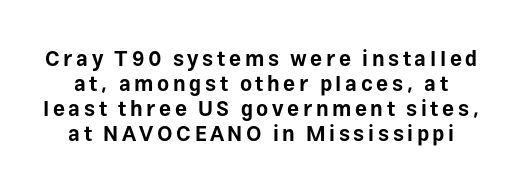
Q: Is the text bold? A: Yes.
Q: Is the text italic (slanted)? A: No, it is upright.
Q: Is the text underlined? A: No.
